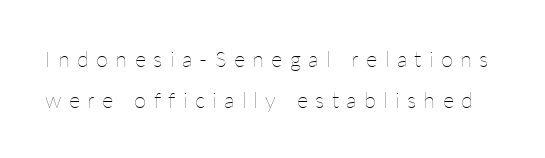
The lettering stays uniformly vertical, giving the passage a roman look. Clear beneath every line of the passage. Weight: in the light-to-regular range. What stands out about the letter spacing? Its width — letters are far apart.
